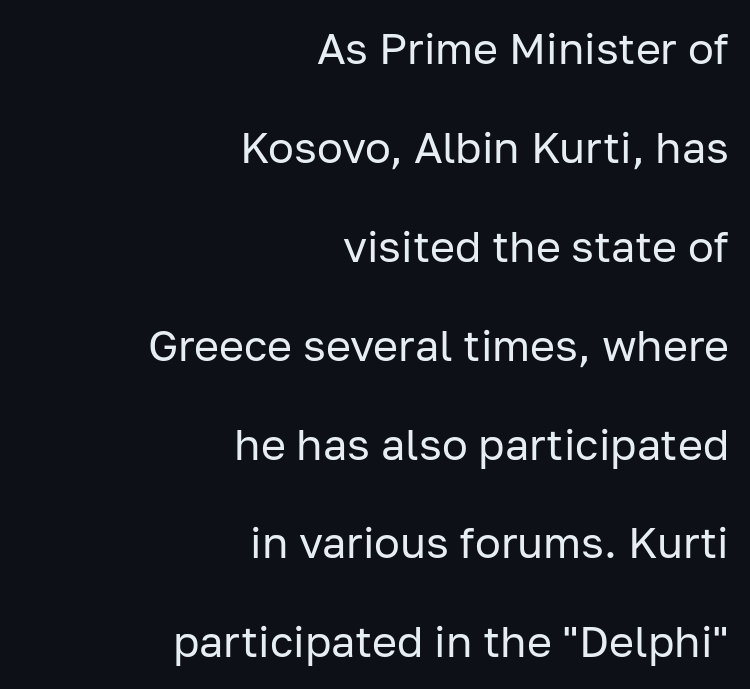
Do the characters align in a grid? No, the font is proportional. Nobody drew a line under any word here. Heaviness? Minimal to ordinary, like unemphasized prose. Successive baselines arrive slowly, with a big drop between each. Quick note: not italic, upright.
